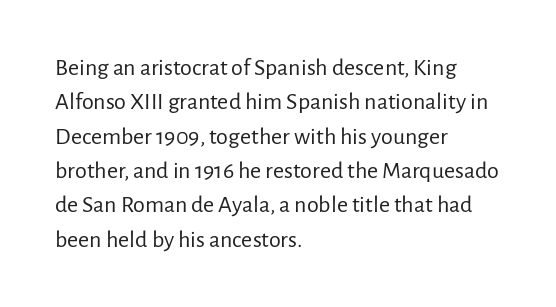
Vertical stems look standard width or narrower in stroke. Default kerning and tracking; the words read as compact shapes. These lines are set flush left with a ragged right edge. The baseline area is clear.
